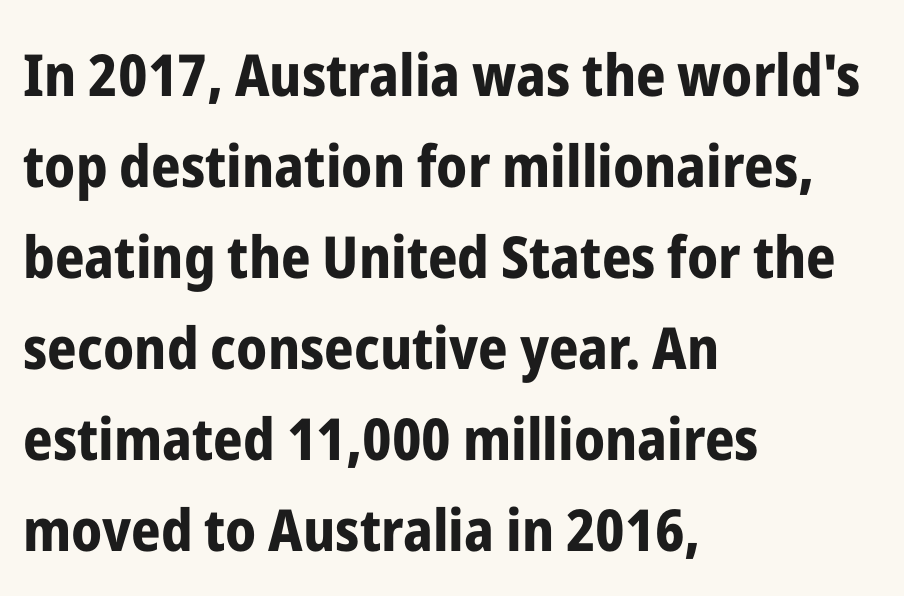
The typesetting leans heavy: a genuine bold. Posture: vertical. Does extra space separate the letters? No, they use regular spacing. No feet cap the strokes, marking this as sans-serif type. Does the leading feel generous? No, just average.
